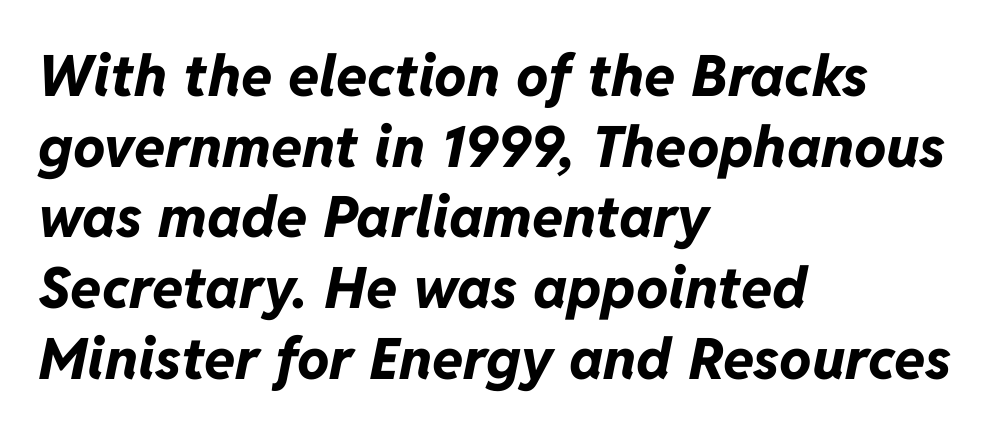
{"italic": "yes", "lean": "right", "slant_degrees": 11, "bold": "yes", "weight": "bold", "width": "normal", "stroke_contrast": "low", "x_height": "medium", "monospaced": "no", "underline": "no", "align": "left", "line_spacing_ratio": 1.24, "letter_spacing": "normal", "letter_spacing_em": 0.0, "glyph_px": 57}
